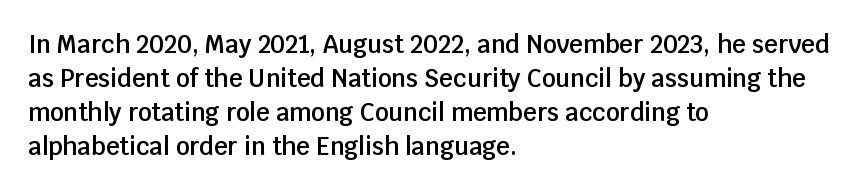
The image shows 24 px text type, upright; set left-aligned, normal line spacing (1.41x), normal letter spacing, not underlined.
